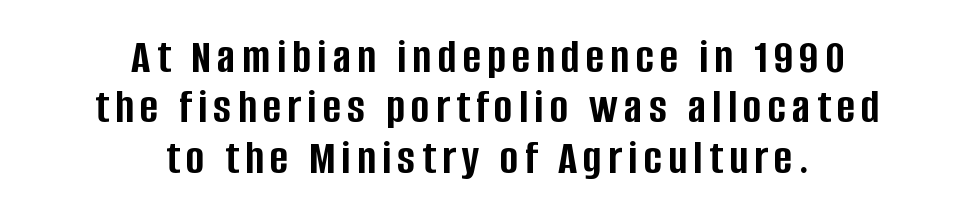
The image shows 49 px semibold, condensed sans-serif type, upright; set centered, tight line spacing (1.03x), not underlined; low stroke contrast and a large x-height.
